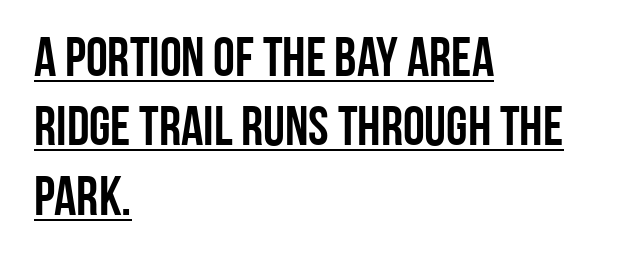
Q: Is the text italic (slanted)? A: No, it is upright.
Q: Is the typeface a serif or a sans-serif typeface? A: Sans-serif.
Q: Is the text underlined? A: Yes.
Q: How is the paragraph aligned? A: Left-aligned.
Q: Is the spacing between letters normal or unusually wide? A: Normal.
Q: Is the spacing between lines tight, normal or loose? A: Normal.
Q: Width (condensed, normal, or wide)? A: Condensed.
Q: Stroke contrast? A: Low.
Q: x-height? A: Large.
Q: Monospaced? A: No.
